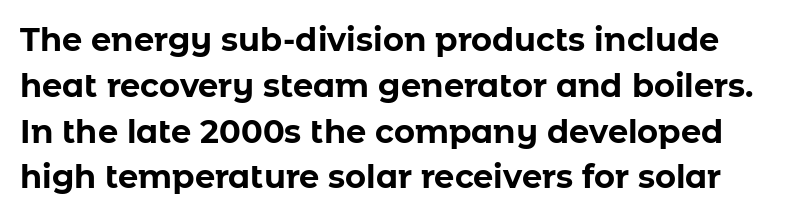
No extra tracking has been applied to these lines. Letters rest on an invisible, unmarked baseline. If you measured baseline to baseline, you'd find a middling distance. The letters advance in unequal steps, a hallmark of proportional type.
